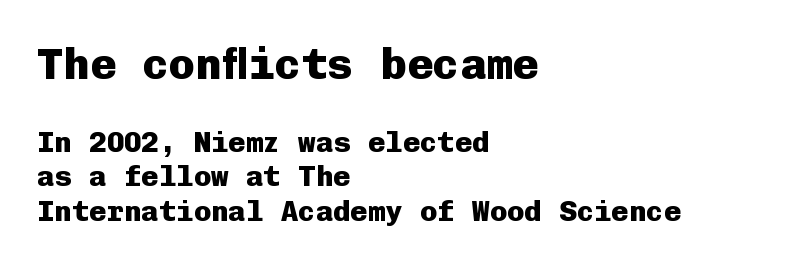
In terms of letterform style, serifs are entirely absent. Strokes here are thick enough to call this a true bold. In terms of posture, this sample is upright. The more generous point size was reserved for the upper chunk. There is no visible air inserted between adjacent glyphs.
